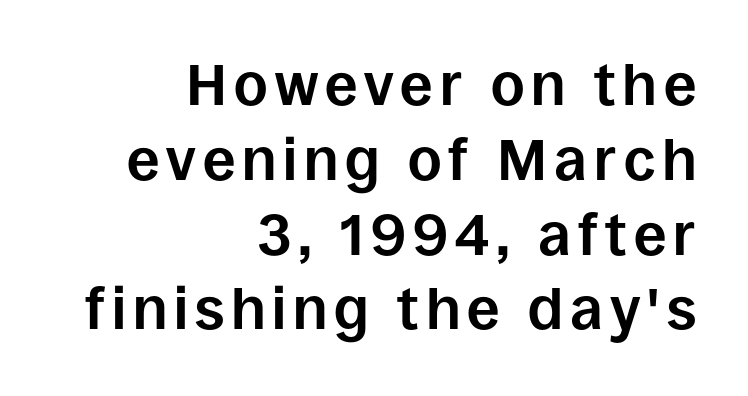
Every character sits straight up, as roman type does. Does the type have serifs? No, each stem ends abruptly. Every letter is thick-stroked: bold, no question. What's the leading like? Ordinary, nothing unusual. Note the varied advance widths — an 'i' is clearly narrower than an 'm'. This rendering features lettering with no underline.
